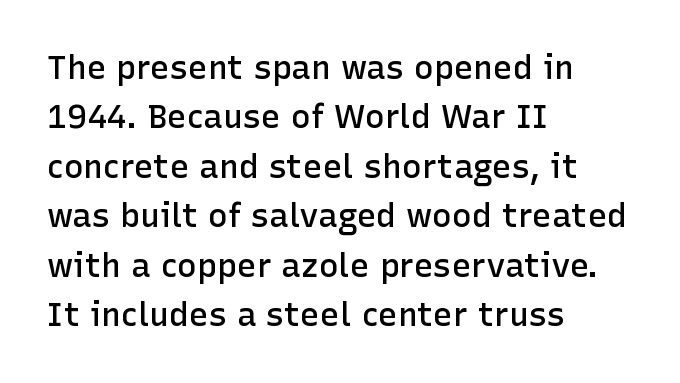
The image shows 33 px semibold sans-serif type, upright; set left-aligned, normal line spacing (1.5x), normal letter spacing, not underlined; low stroke contrast and a medium x-height.
